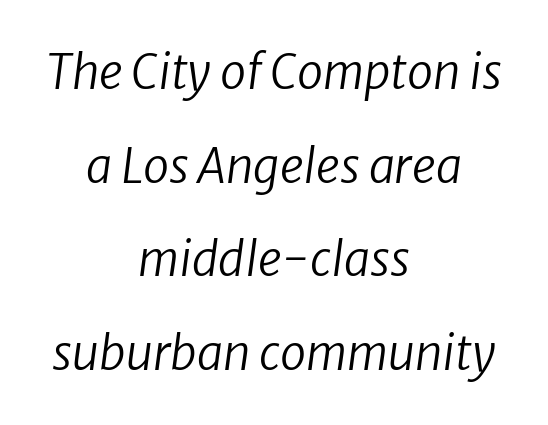
Q: Is the text bold? A: No.
Q: Is the text italic (slanted)? A: Yes, it leans right by about 8 degrees.
Q: Is the text underlined? A: No.
Q: How is the paragraph aligned? A: Centered.
Q: Is the spacing between letters normal or unusually wide? A: Normal.
Q: Is the spacing between lines tight, normal or loose? A: Loose.
Q: Width (condensed, normal, or wide)? A: Normal.
Q: Stroke contrast? A: Low.
Q: x-height? A: Medium.
Q: Monospaced? A: No.
